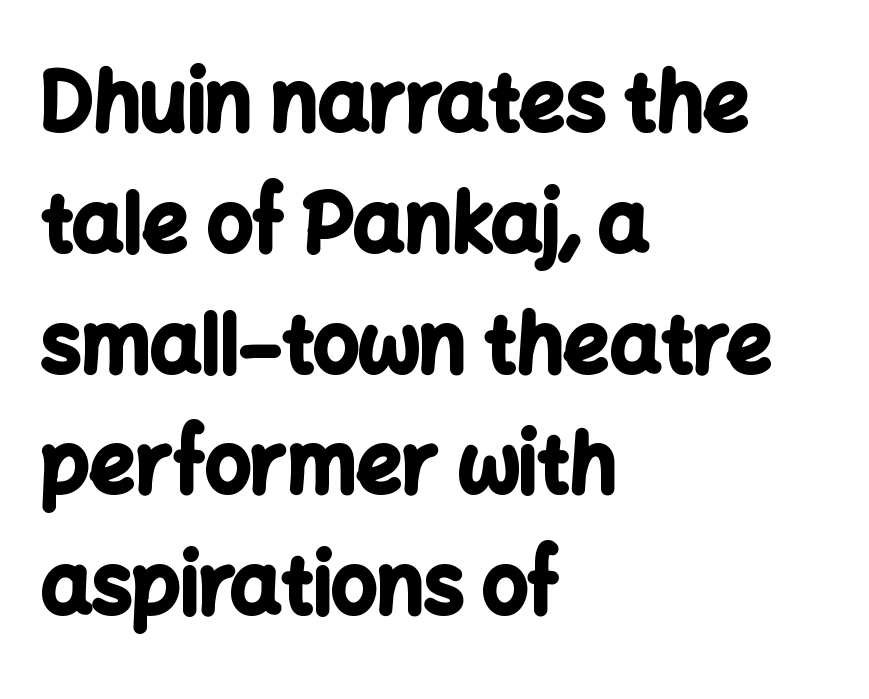
Proportional: the letters do not fall into vertical columns. Interline gaps are of average width in this sample. Type without underlining. Inter-character spacing is left at the font's built-in metrics. The rendering uses a bold face; every stroke is thick and dark. Observe the absence of serifs on each vertical stroke in this sample.
